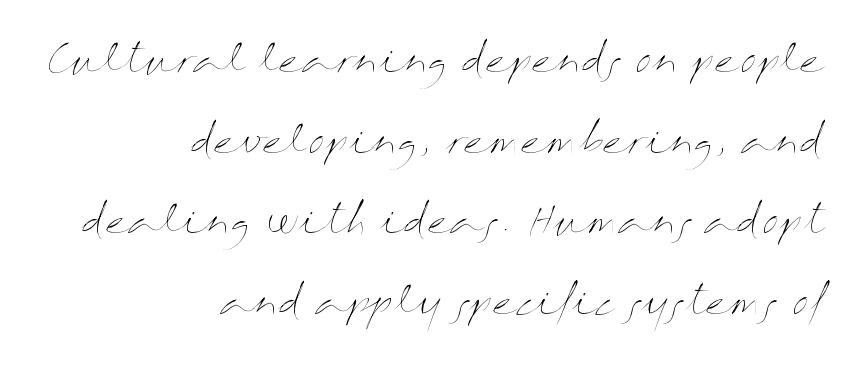
Spacing verdict: proportional, widths tailored to each character. Words appear dense and cohesive because spacing is normal. Short and long lines alike share a common ending point at right. No letter is thick-stroked: the sample isn't bold.
